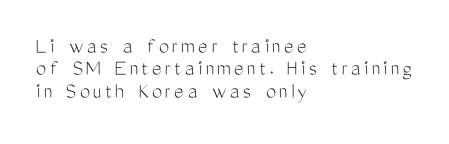
The image shows 23 px text type, upright; set left-aligned, tight line spacing (0.97x), not underlined.
